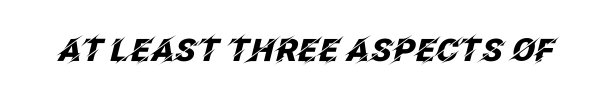
{"italic": "yes", "lean": "right", "slant_degrees": 12, "bold": "yes", "weight": "heavy", "width": "normal", "stroke_contrast": "low", "x_height": "large", "monospaced": "no", "underline": "no", "letter_spacing": "normal", "letter_spacing_em": 0.0, "glyph_px": 31}
